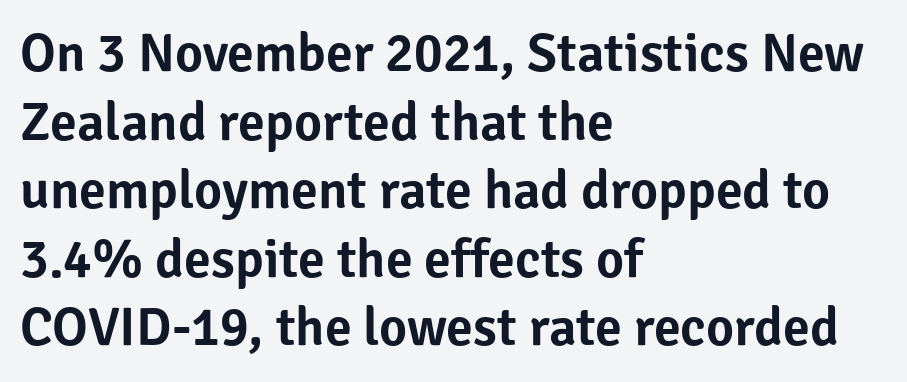
The letters carry no serifs — their stems end cleanly without finishing strokes. This sample uses plain, unmodified letter spacing. A roman cut, with each character standing at attention. Compared with a centered layout, this one pins lines to the left instead. Think of a printed novel: that variable character pitch is what you see here. The specimen omits any rule beneath the text block's lines.
